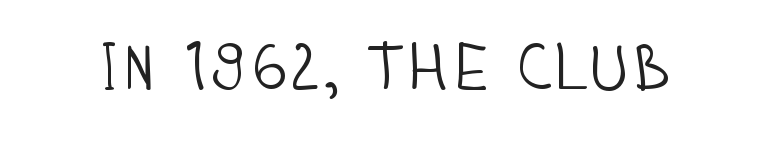
The image shows 64 px light, condensed sans-serif type, upright; set normal letter spacing, not underlined; low stroke contrast and a large x-height.
